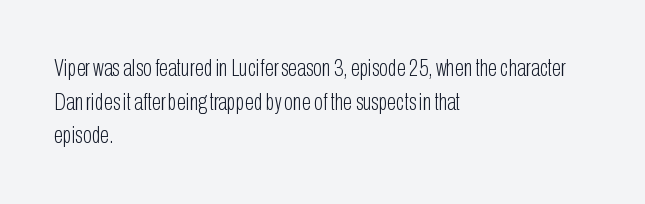
{"italic": "no", "bold": "no", "underline": "no", "align": "left", "line_spacing": "normal", "line_spacing_ratio": 1.4, "letter_spacing": "normal", "letter_spacing_em": 0.0, "glyph_px": 24}
